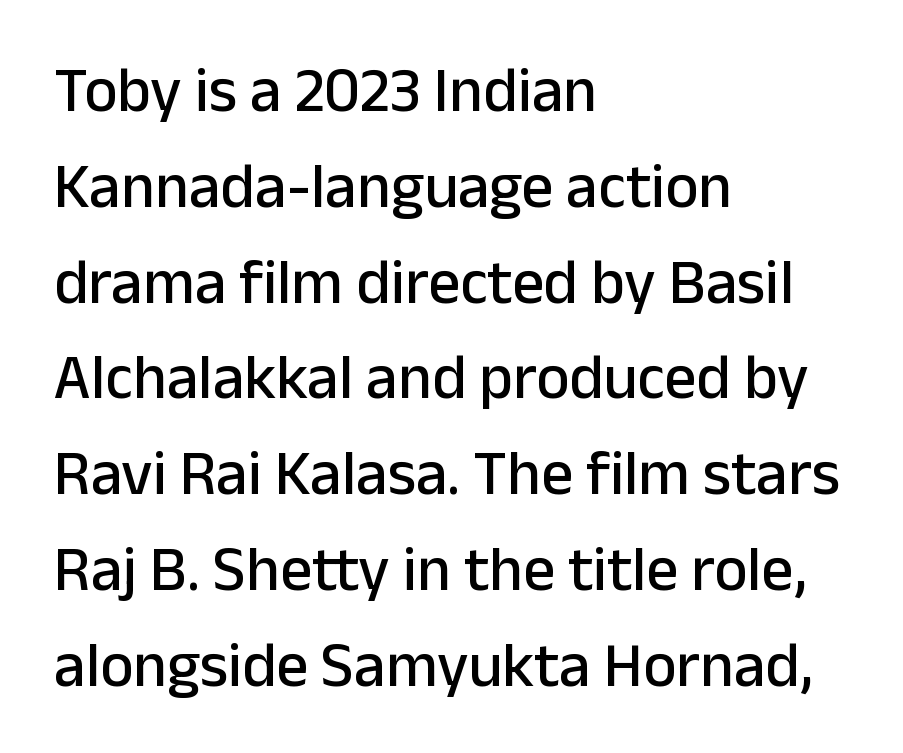
{"serif": "no", "italic": "no", "width": "normal", "stroke_contrast": "low", "x_height": "medium", "monospaced": "no", "underline": "no", "align": "left", "line_spacing": "normal", "line_spacing_ratio": 1.52, "letter_spacing": "normal", "letter_spacing_em": 0.0, "glyph_px": 63}
